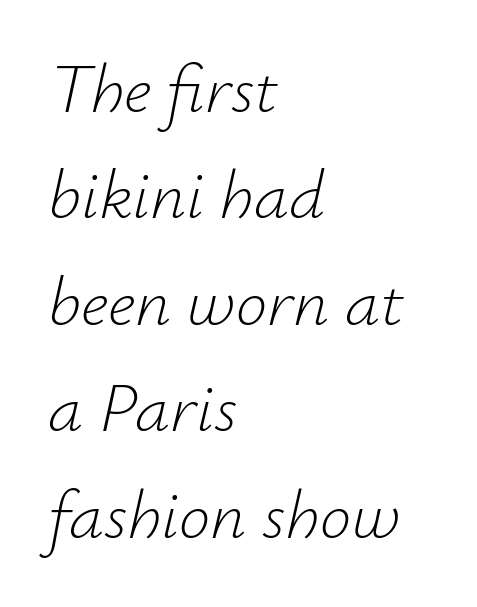
Q: Is the text bold? A: No.
Q: Is the text italic (slanted)? A: Yes, it leans right by about 12 degrees.
Q: Is the text underlined? A: No.
Q: How is the paragraph aligned? A: Left-aligned.
Q: Is the spacing between letters normal or unusually wide? A: Normal.
Q: Is the spacing between lines tight, normal or loose? A: Normal.
Q: Width (condensed, normal, or wide)? A: Normal.
Q: Stroke contrast? A: Low.
Q: x-height? A: Small.
Q: Monospaced? A: No.
